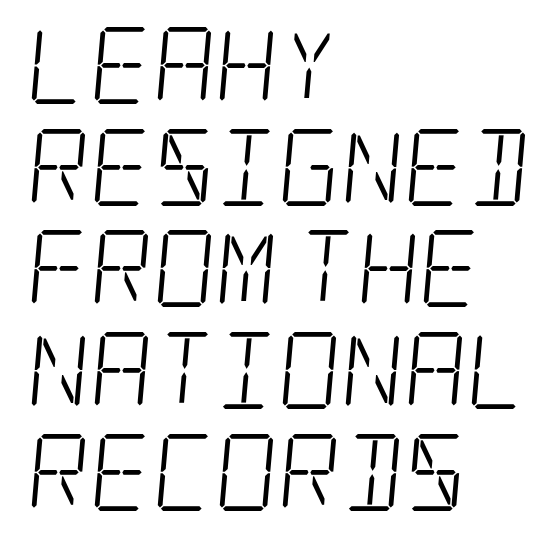
The image shows 77 px light, condensed serif type; set left-aligned, normal line spacing (1.32x), normal letter spacing, not underlined; low stroke contrast and a large x-height.
